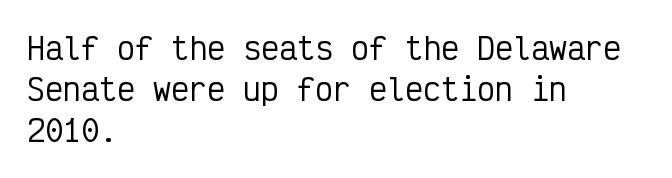
Q: Is the text italic (slanted)? A: No, it is upright.
Q: Is the typeface a serif or a sans-serif typeface? A: Sans-serif.
Q: Is the text underlined? A: No.
Q: How is the paragraph aligned? A: Left-aligned.
Q: Is the spacing between letters normal or unusually wide? A: Normal.
Q: Is the spacing between lines tight, normal or loose? A: Normal.
Q: Width (condensed, normal, or wide)? A: Condensed.
Q: Stroke contrast? A: Low.
Q: x-height? A: Medium.
Q: Monospaced? A: Yes.
